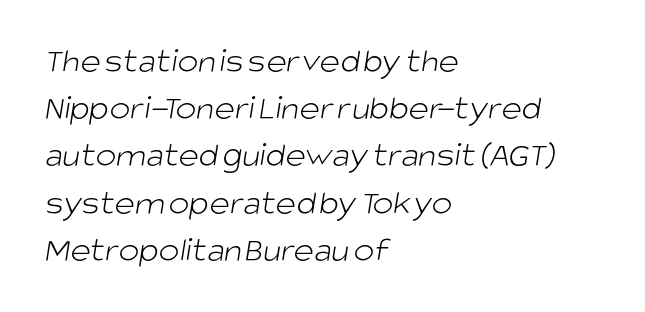
Q: Is the text bold? A: No.
Q: Is the typeface a serif or a sans-serif typeface? A: Sans-serif.
Q: Is the text underlined? A: No.
Q: How is the paragraph aligned? A: Left-aligned.
Q: Is the spacing between letters normal or unusually wide? A: Normal.
Q: Is the spacing between lines tight, normal or loose? A: Normal.
Q: Width (condensed, normal, or wide)? A: Normal.
Q: Stroke contrast? A: Low.
Q: x-height? A: Large.
Q: Monospaced? A: No.
